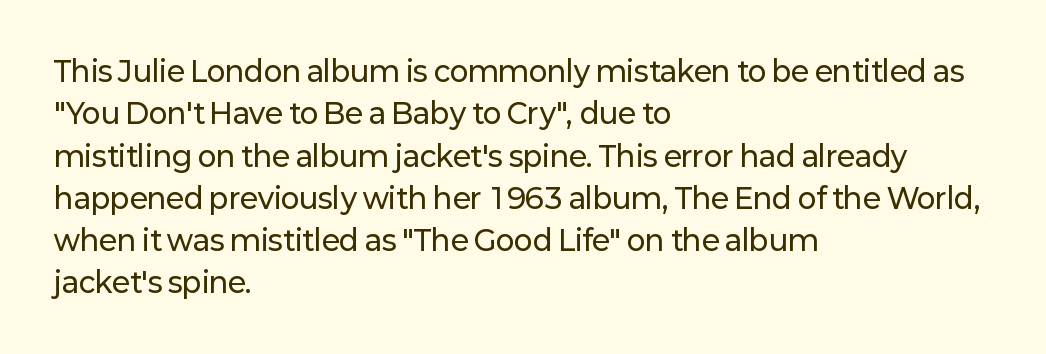
{"serif": "no", "italic": "no", "width": "normal", "stroke_contrast": "low", "x_height": "medium", "monospaced": "no", "underline": "no", "align": "left", "line_spacing": "normal", "line_spacing_ratio": 1.51, "letter_spacing": "normal", "letter_spacing_em": 0.0, "glyph_px": 28}
